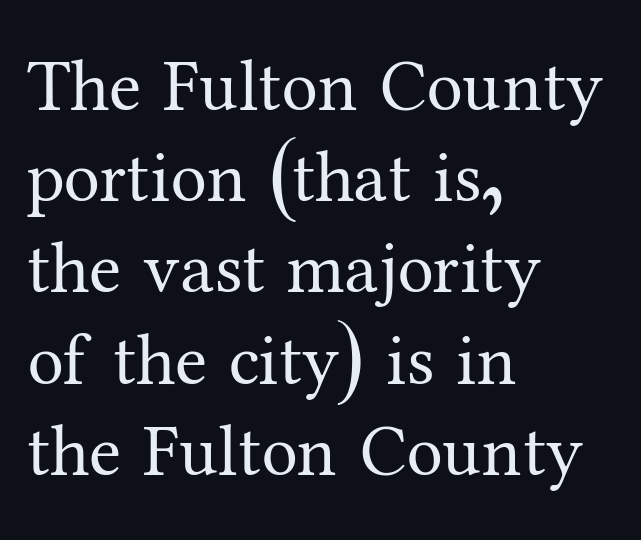
Q: Is the text bold? A: No.
Q: Is the text italic (slanted)? A: No, it is upright.
Q: Is the typeface a serif or a sans-serif typeface? A: Serif.
Q: Is the text underlined? A: No.
Q: How is the paragraph aligned? A: Left-aligned.
Q: Is the spacing between letters normal or unusually wide? A: Normal.
Q: Is the spacing between lines tight, normal or loose? A: Normal.
Q: Width (condensed, normal, or wide)? A: Normal.
Q: Stroke contrast? A: Medium.
Q: x-height? A: Medium.
Q: Monospaced? A: No.
